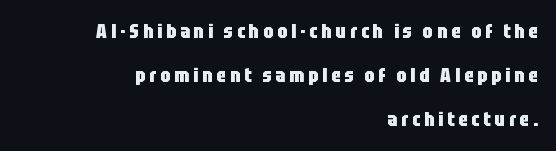
Words float on clear page, feet unadorned. Is there much room between lines? Yes — plenty of vertical air separates them. On the weight axis this lands at bold, roughly 700. Posture: straight, roman, zero tilt. All the whitespace from short lines collects on the left.
